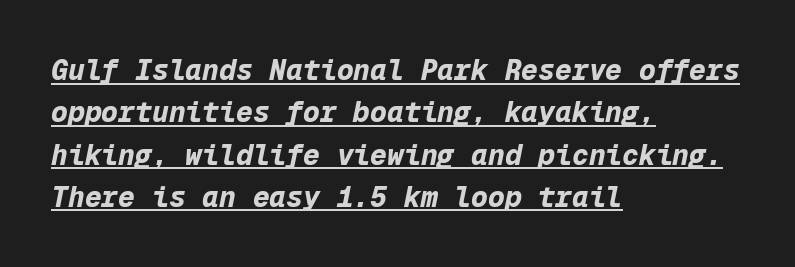
{"italic": "yes", "lean": "right", "slant_degrees": 12, "bold": "yes", "weight": "bold", "width": "normal", "stroke_contrast": "low", "x_height": "medium", "monospaced": "yes", "underline": "yes", "align": "left", "line_spacing": "normal", "line_spacing_ratio": 1.51, "letter_spacing": "normal", "letter_spacing_em": 0.0, "glyph_px": 28}
